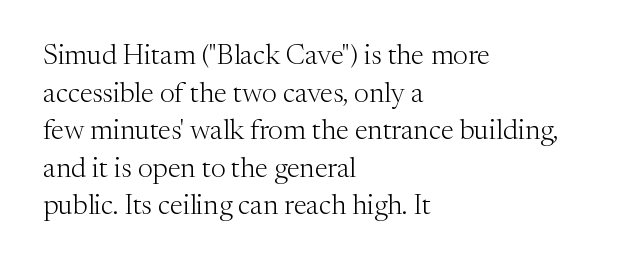
Observe the serifs anchoring each vertical stroke in this sample. Think of a printed novel: that variable character pitch is what you see here. A typesetter would call this zero additional tracking. Descenders are the only things crossing below the line. Stems here are at most as thick as an everyday book face.
